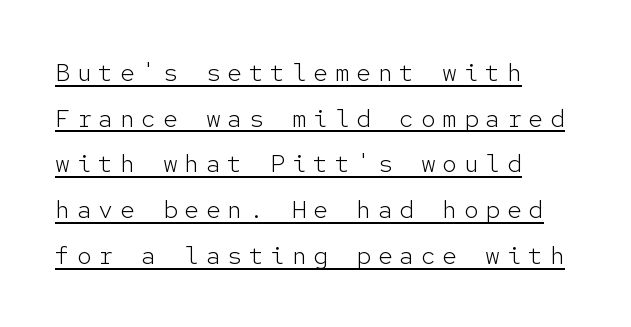
The typesetter chose a ragged-right arrangement here. The specimen includes a rule beneath the text block's lines. Stroke mass is kept to a normal reading level or below. Vertical strokes here are truly vertical. Words appear elongated and porous because spacing is wide.
